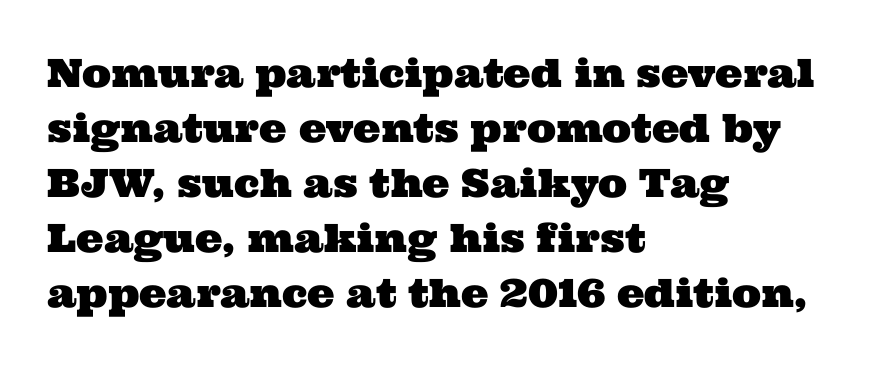
Q: Is the typeface a serif or a sans-serif typeface? A: Serif.
Q: Is the text underlined? A: No.
Q: How is the paragraph aligned? A: Left-aligned.
Q: Is the spacing between letters normal or unusually wide? A: Normal.
Q: Is the spacing between lines tight, normal or loose? A: Normal.
Q: Width (condensed, normal, or wide)? A: Wide.
Q: Stroke contrast? A: Medium.
Q: x-height? A: Medium.
Q: Monospaced? A: No.
